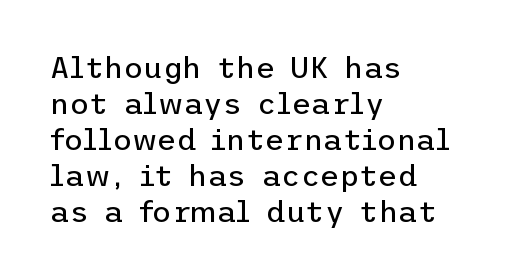
{"serif": "no", "italic": "no", "bold": "no", "weight": "regular", "width": "normal", "stroke_contrast": "low", "x_height": "medium", "underline": "no", "align": "left", "line_spacing_ratio": 1.2, "letter_spacing": "normal", "letter_spacing_em": 0.0, "glyph_px": 30}
